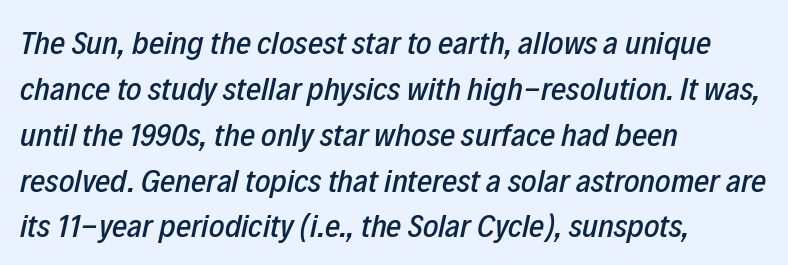
The image shows 33 px condensed type, italic (leaning right); set left-aligned, normal line spacing (1.39x), normal letter spacing, not underlined; low stroke contrast and a medium x-height.
